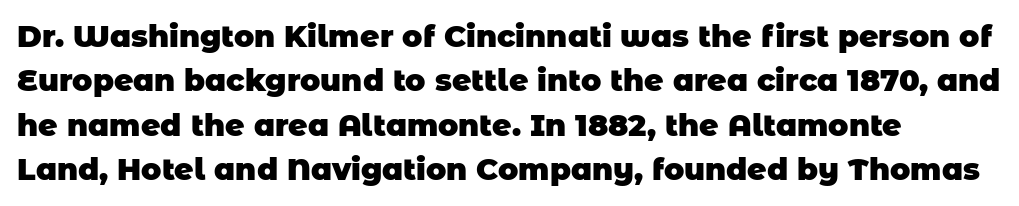
The typesetter chose a ragged-right arrangement here. To sum up the face: it is a sans, with no serifs. The designer left line spacing at the default. The gap between lines stays unmarked. The tracking reads as untouched default to a designer's eye.
